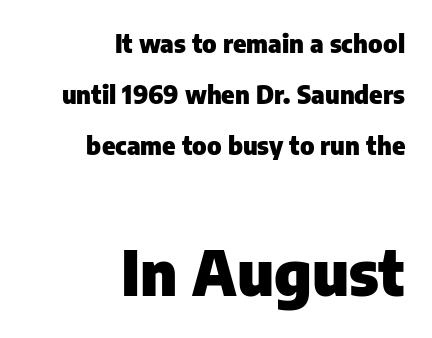
{"serif": "no", "italic": "no", "bold": "yes", "weight": "heavy", "width": "normal", "stroke_contrast": "low", "x_height": "medium", "monospaced": "no", "underline": "no", "align": "right", "line_spacing": "loose", "line_spacing_ratio": 2.05, "letter_spacing": "normal", "letter_spacing_em": 0.0, "larger_block": "second", "size_ratio": 2.52, "glyph_px": 63}
